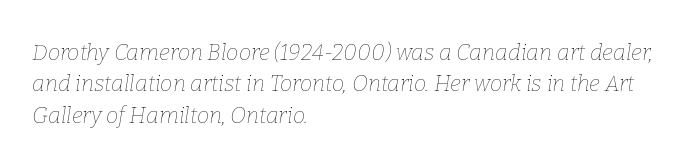
{"italic": "yes", "lean": "right", "slant_degrees": 9, "bold": "no", "underline": "no", "align": "left", "line_spacing": "normal", "line_spacing_ratio": 1.43, "letter_spacing": "normal", "letter_spacing_em": 0.0, "glyph_px": 22}
